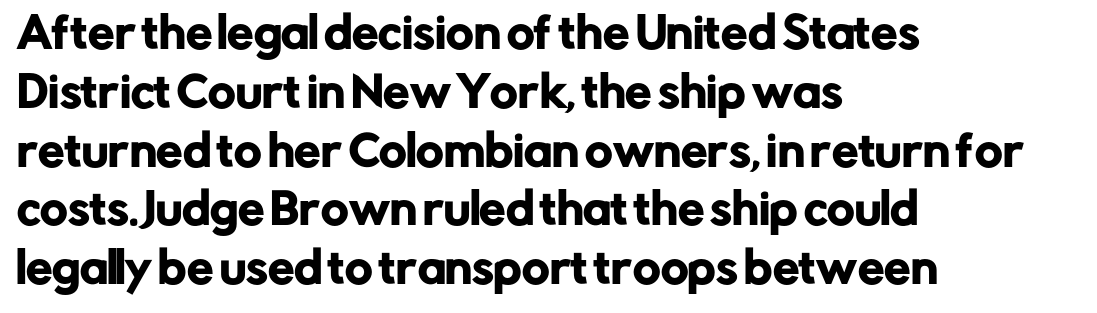
Notice how the passage keeps a crisp vertical edge on the left only. Inter-character spacing is left at the font's built-in metrics. Every character sits straight up, as roman type does. The specimen omits any rule beneath the text block's lines. Each letter keeps its own natural width here, so spacing adapts to shape. What's the leading like? Ordinary, nothing unusual.
